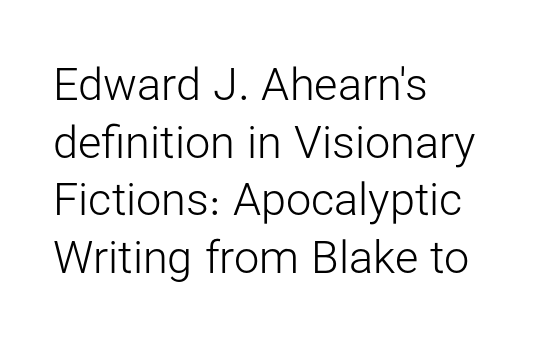
Q: Is the text bold? A: No.
Q: Is the text italic (slanted)? A: No, it is upright.
Q: Is the typeface a serif or a sans-serif typeface? A: Sans-serif.
Q: Is the text underlined? A: No.
Q: How is the paragraph aligned? A: Left-aligned.
Q: Is the spacing between letters normal or unusually wide? A: Normal.
Q: Is the spacing between lines tight, normal or loose? A: Normal.
Q: Width (condensed, normal, or wide)? A: Normal.
Q: Stroke contrast? A: Low.
Q: x-height? A: Medium.
Q: Monospaced? A: No.
